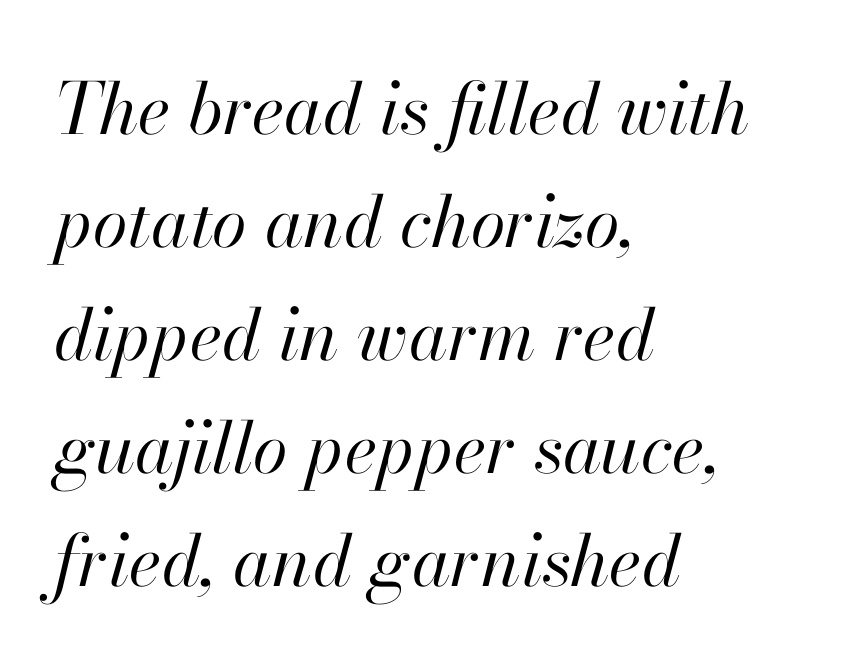
{"italic": "yes", "lean": "right", "slant_degrees": 13, "bold": "no", "weight": "regular", "width": "normal", "stroke_contrast": "high", "x_height": "small", "monospaced": "no", "underline": "no", "align": "left", "line_spacing": "normal", "line_spacing_ratio": 1.59, "letter_spacing": "normal", "letter_spacing_em": 0.0, "glyph_px": 71}
